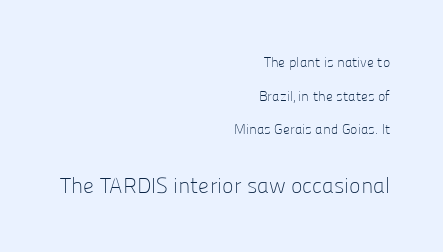
{"italic": "no", "bold": "no", "underline": "no", "align": "right", "line_spacing": "loose", "line_spacing_ratio": 2.41, "letter_spacing": "normal", "letter_spacing_em": 0.0, "larger_block": "second", "size_ratio": 1.57, "glyph_px": 22}
